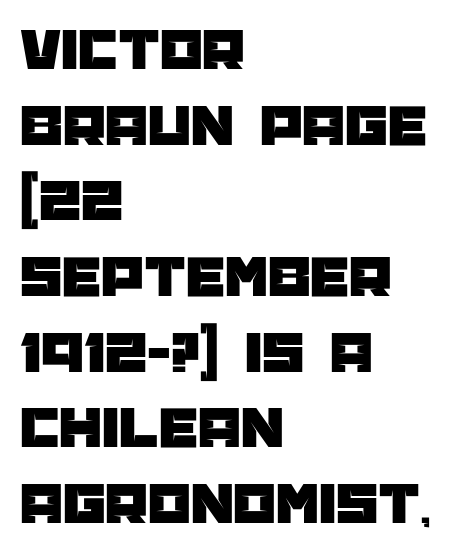
The image shows 61 px sans-serif type, upright; set left-aligned, line spacing 1.24x, normal letter spacing, not underlined; low stroke contrast and a large x-height.
